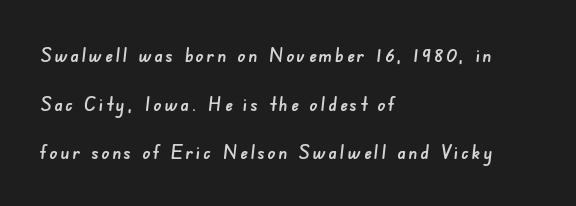
Q: Is the text underlined? A: No.
Q: How is the paragraph aligned? A: Left-aligned.
Q: Is the spacing between lines tight, normal or loose? A: Loose.
